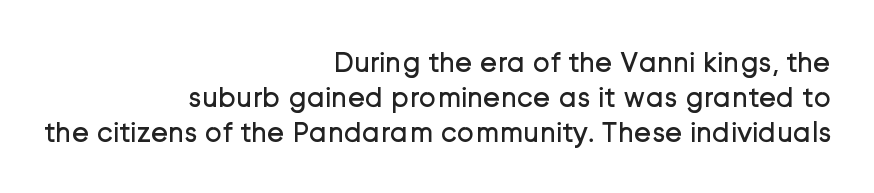
The image shows 29 px regular-weight sans-serif type, upright; set right-aligned, line spacing 1.2x, normal letter spacing, not underlined; low stroke contrast and a medium x-height.
